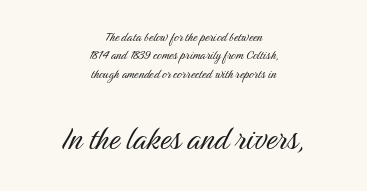
The image shows 38 px light, condensed sans-serif type; set centered, line spacing 1.23x, normal letter spacing, not underlined; the second (bottom) block is 2.53x larger; medium stroke contrast and a medium x-height.
